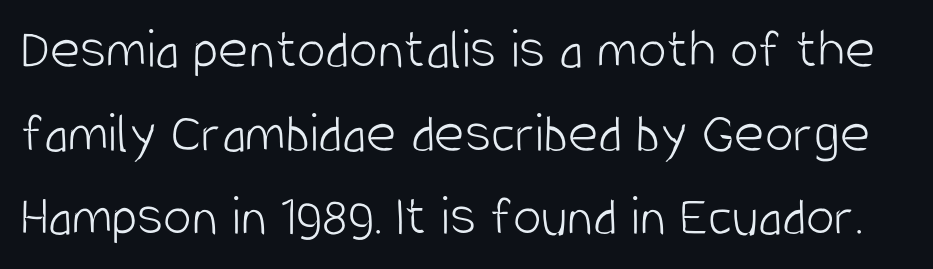
Q: Is the text bold? A: No.
Q: Is the text italic (slanted)? A: No, it is upright.
Q: Is the typeface a serif or a sans-serif typeface? A: Sans-serif.
Q: Is the text underlined? A: No.
Q: Is the spacing between letters normal or unusually wide? A: Normal.
Q: Is the spacing between lines tight, normal or loose? A: Normal.
Q: Width (condensed, normal, or wide)? A: Condensed.
Q: Stroke contrast? A: Low.
Q: x-height? A: Large.
Q: Monospaced? A: No.
